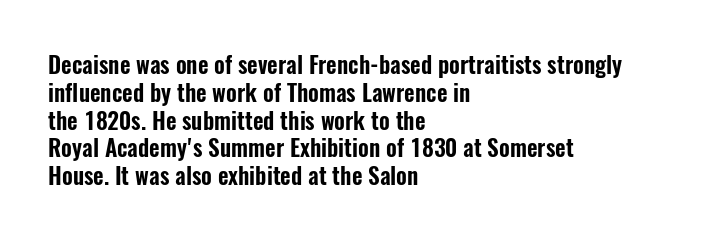
Q: Is the text italic (slanted)? A: No, it is upright.
Q: Is the text underlined? A: No.
Q: How is the paragraph aligned? A: Left-aligned.
Q: Is the spacing between letters normal or unusually wide? A: Normal.
